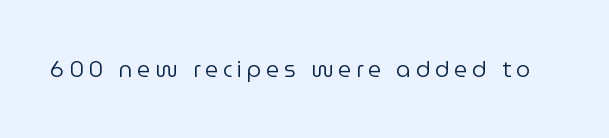
Q: Is the text bold? A: No.
Q: Is the text italic (slanted)? A: No, it is upright.
Q: Is the text underlined? A: No.
Q: Is the spacing between letters normal or unusually wide? A: Unusually wide.
